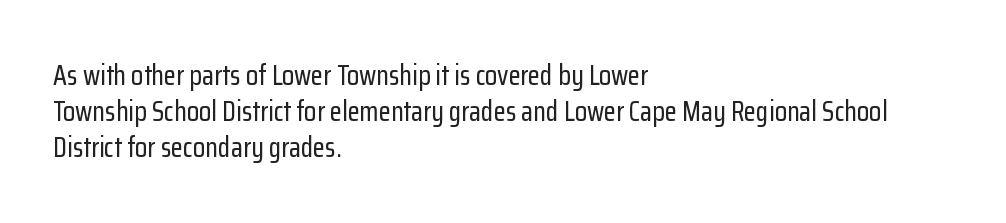
The image shows 28 px condensed sans-serif type, upright; set left-aligned, normal line spacing (1.28x), normal letter spacing, not underlined; low stroke contrast and a medium x-height.
